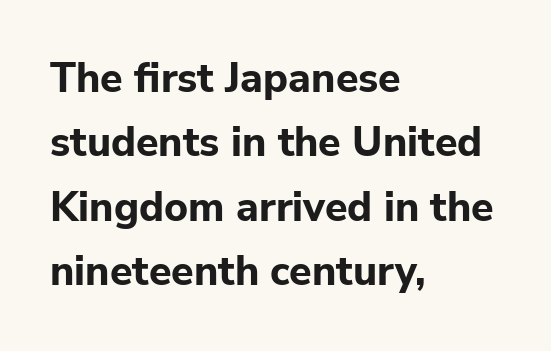
{"serif": "no", "italic": "no", "bold": "yes", "weight": "bold", "width": "normal", "stroke_contrast": "low", "x_height": "medium", "monospaced": "no", "underline": "no", "align": "left", "line_spacing": "normal", "line_spacing_ratio": 1.57, "letter_spacing": "normal", "letter_spacing_em": 0.0, "glyph_px": 41}
